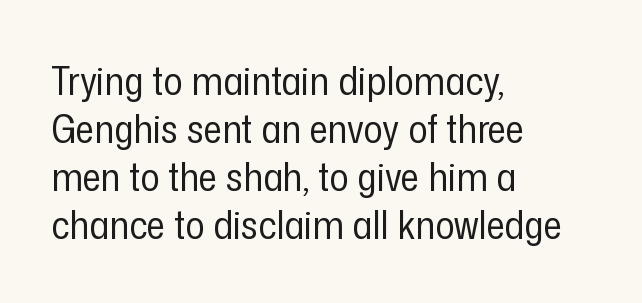
Q: Is the text bold? A: No.
Q: Is the text italic (slanted)? A: No, it is upright.
Q: Is the typeface a serif or a sans-serif typeface? A: Sans-serif.
Q: Is the text underlined? A: No.
Q: How is the paragraph aligned? A: Left-aligned.
Q: Is the spacing between letters normal or unusually wide? A: Normal.
Q: Width (condensed, normal, or wide)? A: Condensed.
Q: Stroke contrast? A: Low.
Q: x-height? A: Medium.
Q: Monospaced? A: No.
